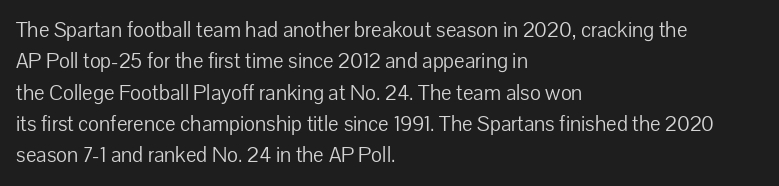
The image shows 21 px text type, upright; set left-aligned, normal line spacing (1.49x), normal letter spacing, not underlined.
